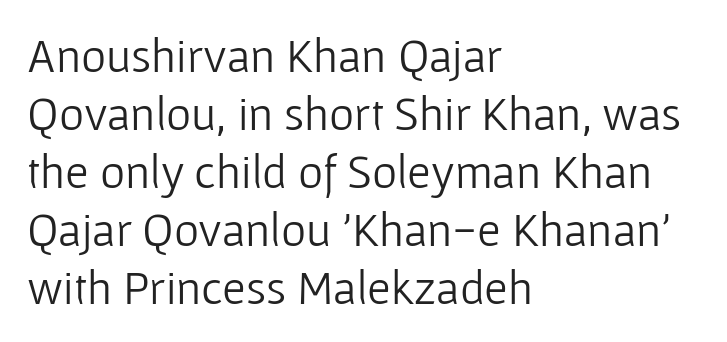
Q: Is the text bold? A: No.
Q: Is the text italic (slanted)? A: No, it is upright.
Q: Is the typeface a serif or a sans-serif typeface? A: Sans-serif.
Q: Is the text underlined? A: No.
Q: How is the paragraph aligned? A: Left-aligned.
Q: Is the spacing between letters normal or unusually wide? A: Normal.
Q: Width (condensed, normal, or wide)? A: Normal.
Q: Stroke contrast? A: Low.
Q: x-height? A: Medium.
Q: Monospaced? A: No.
